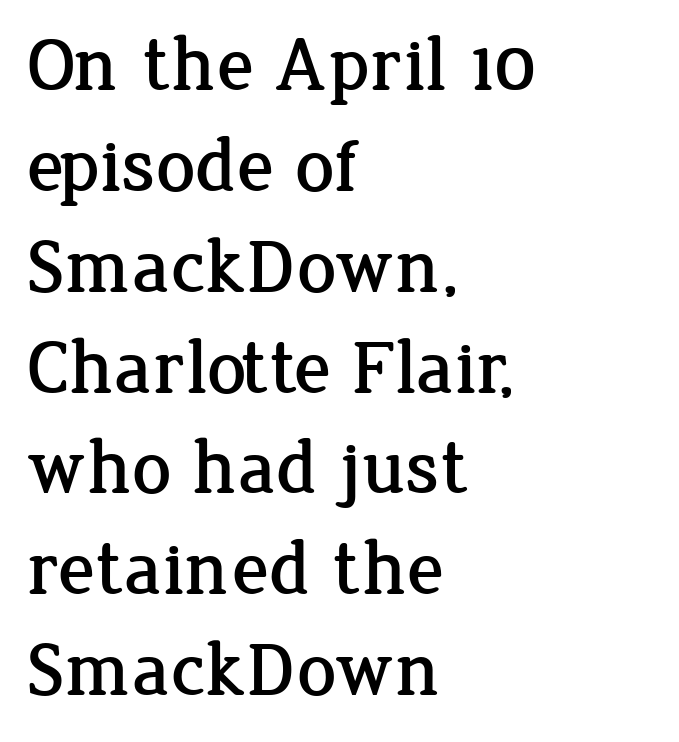
No italicization has been applied; the sample stays upright. Check under the words: just untouched page. Leading matches the norm, producing a regular column. The lines are quadded left. These lines are rendered in a variable-pitch font.
